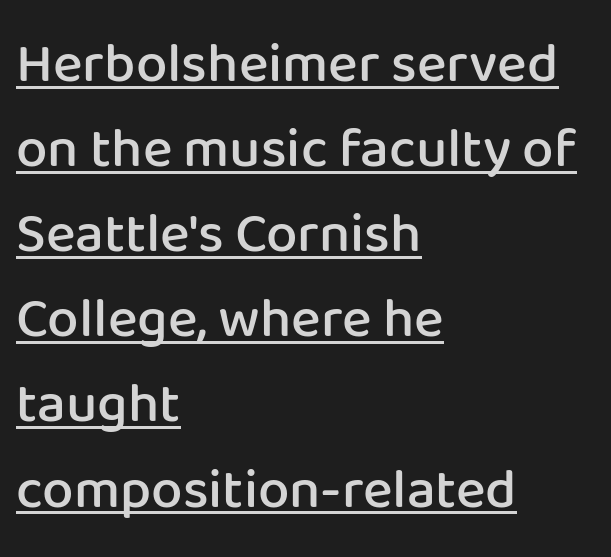
The image shows 56 px semibold sans-serif type, upright; set left-aligned, normal line spacing (1.52x), normal letter spacing, underlined; low stroke contrast and a medium x-height.
